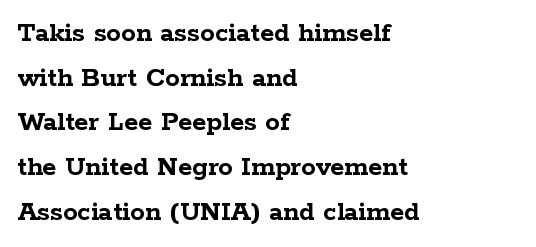
Q: Is the text bold? A: Yes.
Q: Is the text italic (slanted)? A: No, it is upright.
Q: Is the typeface a serif or a sans-serif typeface? A: Serif.
Q: Is the text underlined? A: No.
Q: How is the paragraph aligned? A: Left-aligned.
Q: Is the spacing between letters normal or unusually wide? A: Normal.
Q: Is the spacing between lines tight, normal or loose? A: Normal.
Q: Width (condensed, normal, or wide)? A: Wide.
Q: Stroke contrast? A: Low.
Q: x-height? A: Medium.
Q: Monospaced? A: No.
